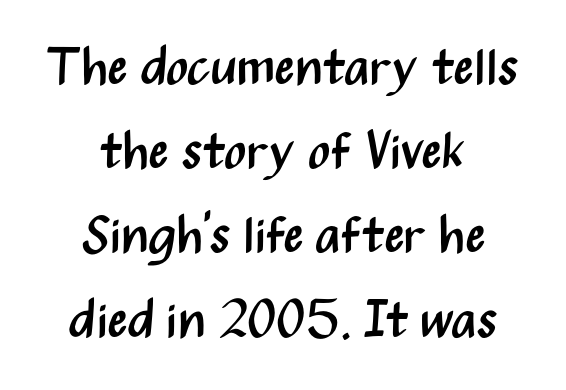
The image shows 52 px regular-weight, condensed sans-serif type, upright; set centered, normal line spacing (1.62x), normal letter spacing, not underlined; medium stroke contrast and a medium x-height.
